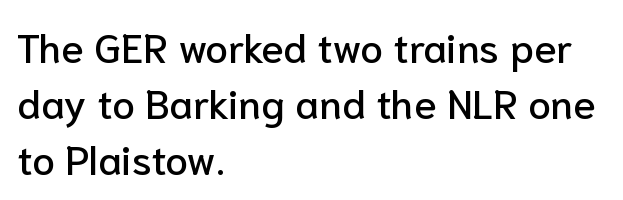
The image shows 41 px sans-serif type, upright; set left-aligned, normal line spacing (1.36x), normal letter spacing, not underlined; low stroke contrast and a medium x-height.
